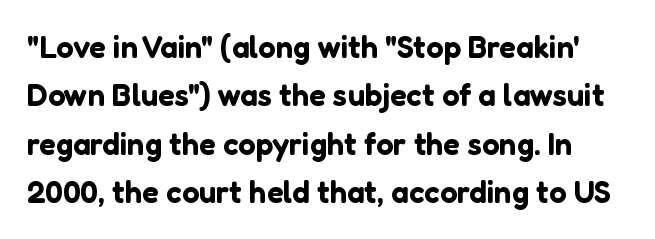
The image shows 31 px sans-serif type, upright; set normal line spacing (1.56x), normal letter spacing, not underlined; low stroke contrast and a medium x-height.
